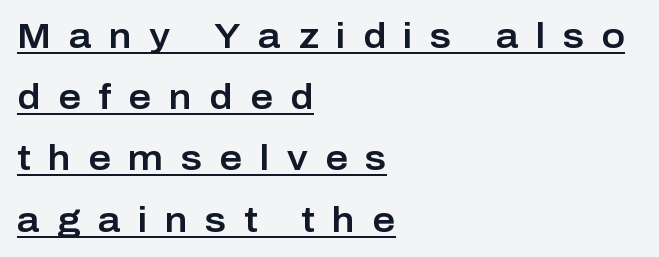
{"serif": "no", "italic": "no", "width": "normal", "stroke_contrast": "low", "x_height": "medium", "monospaced": "no", "underline": "yes", "align": "left", "line_spacing_ratio": 1.75, "letter_spacing": "wide", "letter_spacing_em": 0.5, "glyph_px": 35}
